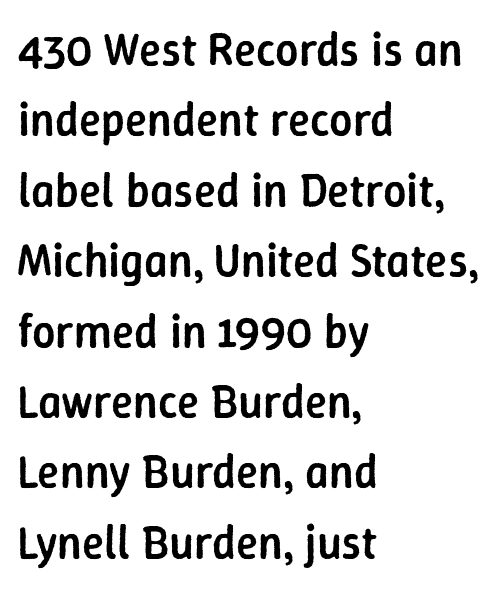
The image shows 46 px semibold sans-serif type, upright; set left-aligned, normal line spacing (1.53x), normal letter spacing, not underlined; low stroke contrast and a medium x-height.
